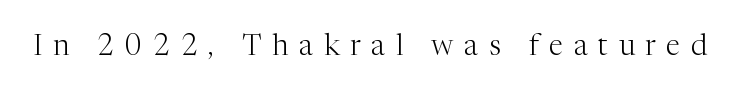
Q: Is the text bold? A: No.
Q: Is the text italic (slanted)? A: No, it is upright.
Q: Is the typeface a serif or a sans-serif typeface? A: Serif.
Q: Is the text underlined? A: No.
Q: Is the spacing between letters normal or unusually wide? A: Unusually wide.
Q: Width (condensed, normal, or wide)? A: Normal.
Q: Stroke contrast? A: Medium.
Q: x-height? A: Medium.
Q: Monospaced? A: No.
